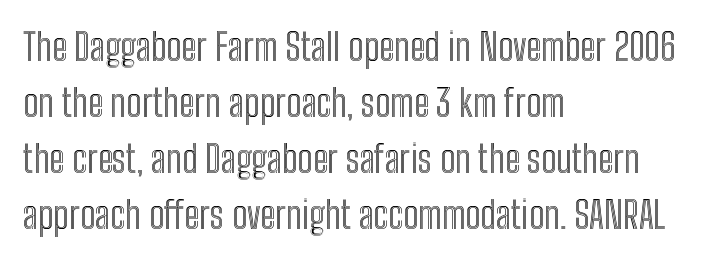
What stands out about the letter spacing? Nothing — it is the standard amount. Descenders are the only things crossing below the line. The setting favours the left margin, as ordinary paragraphs usually do. The letters advance in unequal steps, a hallmark of proportional type. The specimen reads as upright at a glance.
